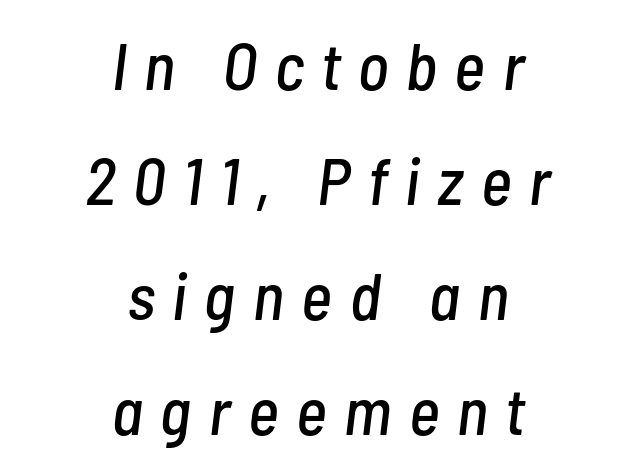
The image shows 66 px condensed type, italic (leaning right); set centered, line spacing 1.74x, unusually wide letter spacing (+0.27 em), not underlined; low stroke contrast and a medium x-height.
